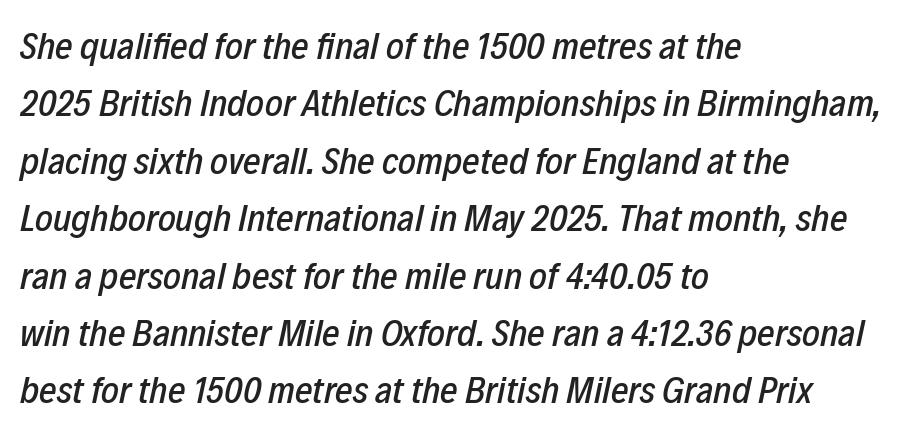
The image shows 38 px condensed type, italic (leaning right); set left-aligned, normal line spacing (1.51x), normal letter spacing, not underlined; low stroke contrast and a medium x-height.
